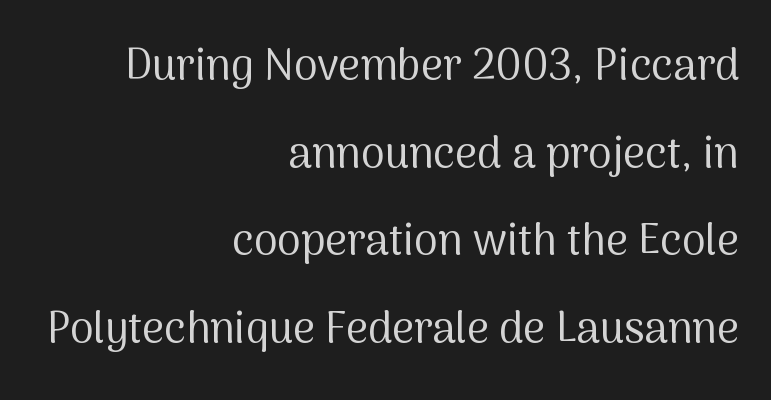
{"serif": "no", "italic": "no", "bold": "no", "weight": "regular", "width": "normal", "stroke_contrast": "medium", "x_height": "medium", "monospaced": "no", "underline": "no", "align": "right", "line_spacing": "loose", "line_spacing_ratio": 2.04, "letter_spacing": "normal", "letter_spacing_em": 0.0, "glyph_px": 43}
